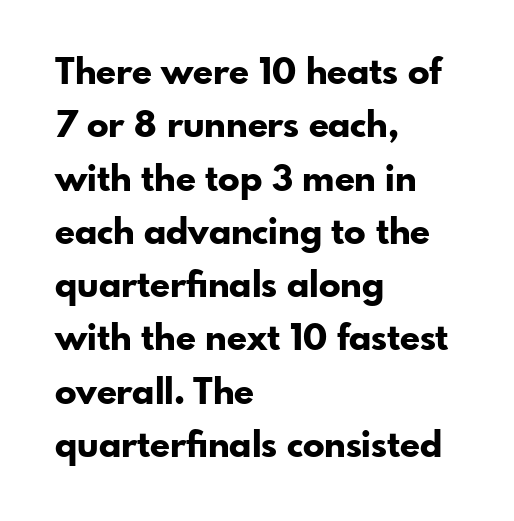
Q: Is the text bold? A: Yes.
Q: Is the text italic (slanted)? A: No, it is upright.
Q: Is the typeface a serif or a sans-serif typeface? A: Sans-serif.
Q: Is the text underlined? A: No.
Q: How is the paragraph aligned? A: Left-aligned.
Q: Is the spacing between letters normal or unusually wide? A: Normal.
Q: Is the spacing between lines tight, normal or loose? A: Normal.
Q: Width (condensed, normal, or wide)? A: Normal.
Q: Stroke contrast? A: Low.
Q: x-height? A: Small.
Q: Monospaced? A: No.
